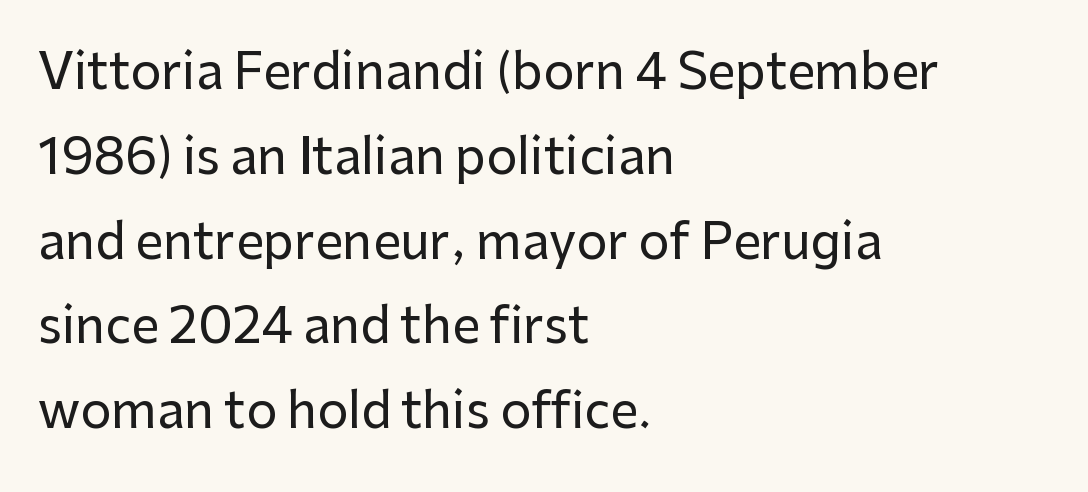
{"serif": "no", "italic": "no", "width": "normal", "stroke_contrast": "low", "x_height": "medium", "monospaced": "no", "underline": "no", "align": "left", "line_spacing_ratio": 1.73, "letter_spacing": "normal", "letter_spacing_em": 0.0, "glyph_px": 49}
